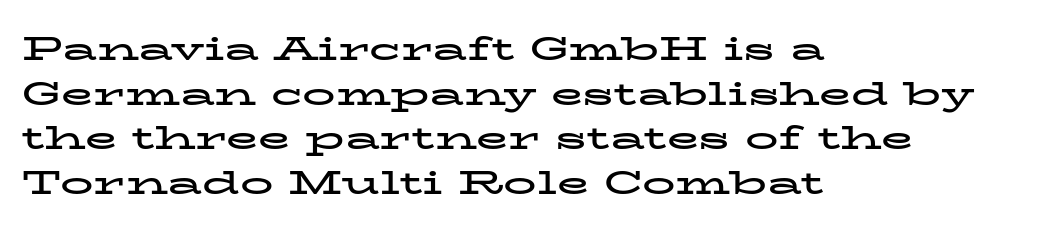
Look at the bottom of the vertical strokes: they flare into serifs here. No word sits above an underline. Leading matches the norm, producing a regular column. It's the straight-up-and-down kind of type. You could call the tracking neutral — neither tight nor loose.
